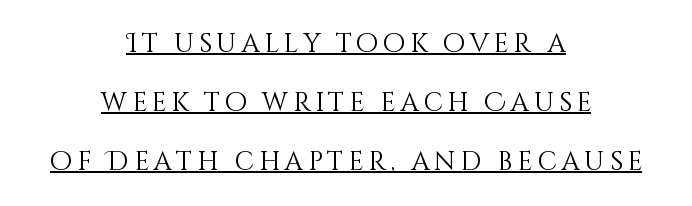
Q: Is the text bold? A: No.
Q: Is the text italic (slanted)? A: No, it is upright.
Q: Is the text underlined? A: Yes.
Q: How is the paragraph aligned? A: Centered.
Q: Is the spacing between lines tight, normal or loose? A: Loose.
